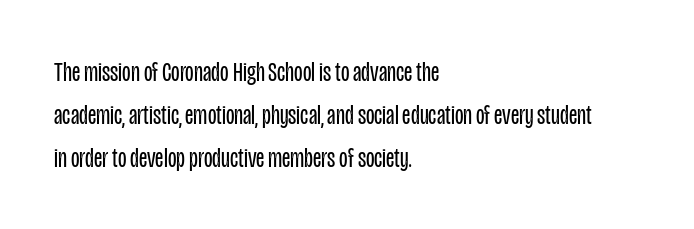
{"serif": "no", "italic": "no", "bold": "no", "weight": "regular", "width": "condensed", "stroke_contrast": "low", "x_height": "large", "monospaced": "no", "underline": "no", "align": "left", "line_spacing": "normal", "line_spacing_ratio": 1.53, "letter_spacing": "normal", "letter_spacing_em": 0.0, "glyph_px": 28}
